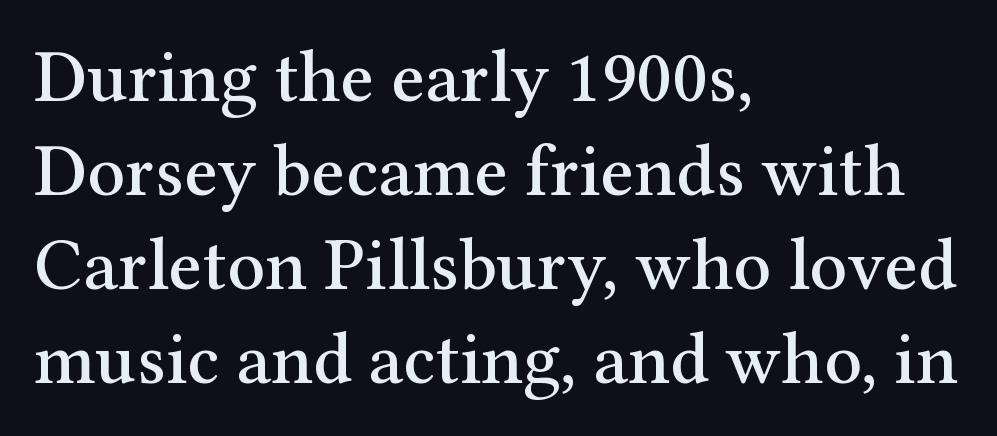
If you drew a line through each stem, it would be perfectly vertical. Character widths vary here, with narrow letters taking less room than wide ones. Descenders are the only things crossing below the line. The line texture is even and compact thanks to regular tracking. In CSS terms this would be text-align: left. In terms of leading, this rendering sits right in the middle.
